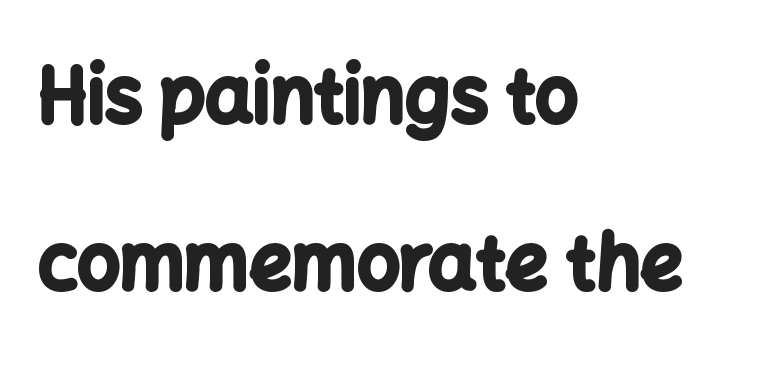
The image shows 75 px bold sans-serif type, upright; set left-aligned, loose line spacing (2.23x), normal letter spacing, not underlined; low stroke contrast and a medium x-height.
